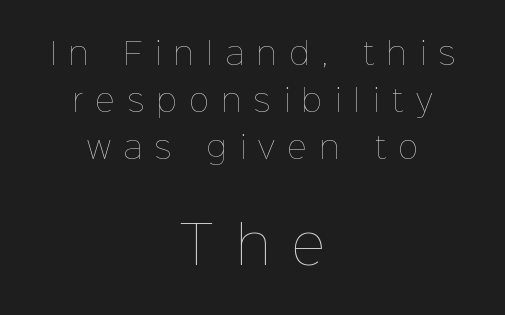
Q: Is the text bold? A: No.
Q: Is the text italic (slanted)? A: No, it is upright.
Q: Is the text underlined? A: No.
Q: How is the paragraph aligned? A: Centered.
Q: Is the spacing between letters normal or unusually wide? A: Unusually wide.
Q: Is the spacing between lines tight, normal or loose? A: Normal.
Q: Which block of text is set in a larger size, the first (top) or the second (bottom)? A: The second (bottom) one.
Q: Width (condensed, normal, or wide)? A: Normal.
Q: Stroke contrast? A: Low.
Q: x-height? A: Medium.
Q: Monospaced? A: No.
